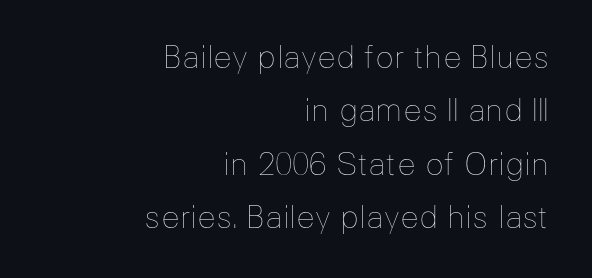
Q: Is the text bold? A: No.
Q: Is the text italic (slanted)? A: No, it is upright.
Q: Is the text underlined? A: No.
Q: How is the paragraph aligned? A: Right-aligned.
Q: Is the spacing between letters normal or unusually wide? A: Normal.
Q: Width (condensed, normal, or wide)? A: Normal.
Q: Stroke contrast? A: Low.
Q: x-height? A: Medium.
Q: Monospaced? A: No.
